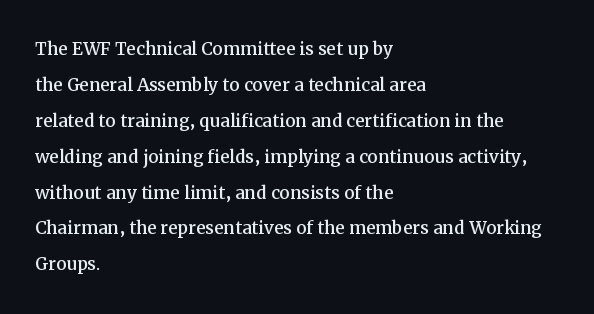
The image shows 23 px text type, upright; set left-aligned, normal line spacing (1.56x), normal letter spacing, not underlined.
